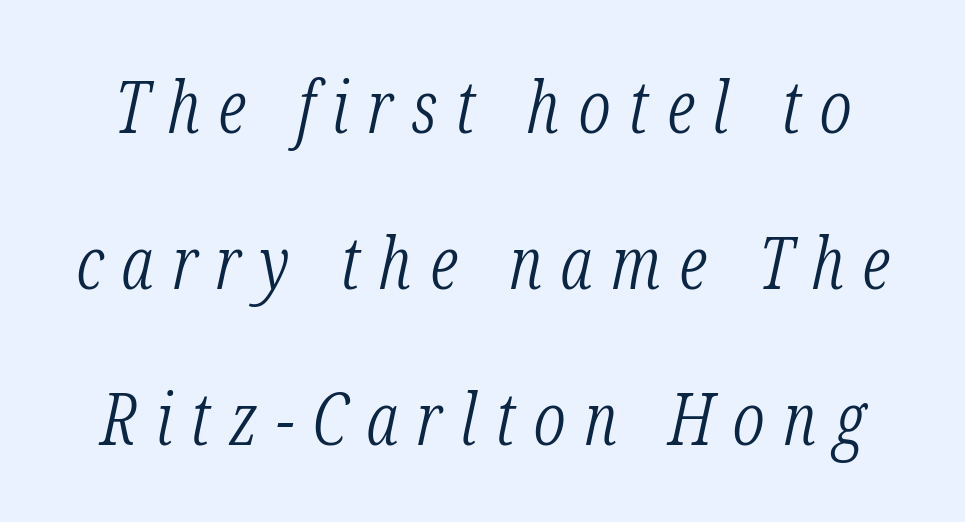
The glyphs look as if they've been sheared to an angle. Someone cranked the tracking dial way up on this one. A light-to-regular cut is what we see here. Baseline-to-baseline distance is far greater than the letter height. Type style note: has serifs.
